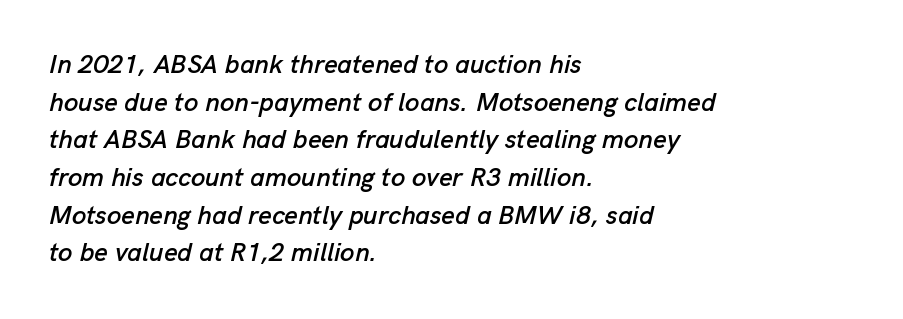
The image shows 26 px text type, italic (leaning right); set left-aligned, normal line spacing (1.45x), normal letter spacing, not underlined.
